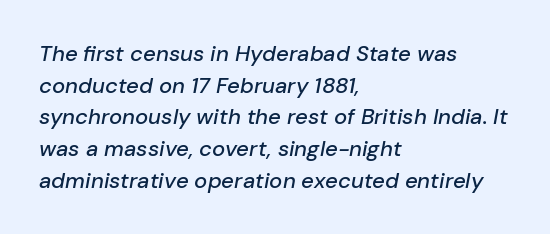
{"italic": "yes", "lean": "right", "slant_degrees": 10, "underline": "no", "align": "left", "line_spacing": "normal", "line_spacing_ratio": 1.44, "letter_spacing": "normal", "letter_spacing_em": 0.0, "glyph_px": 22}
